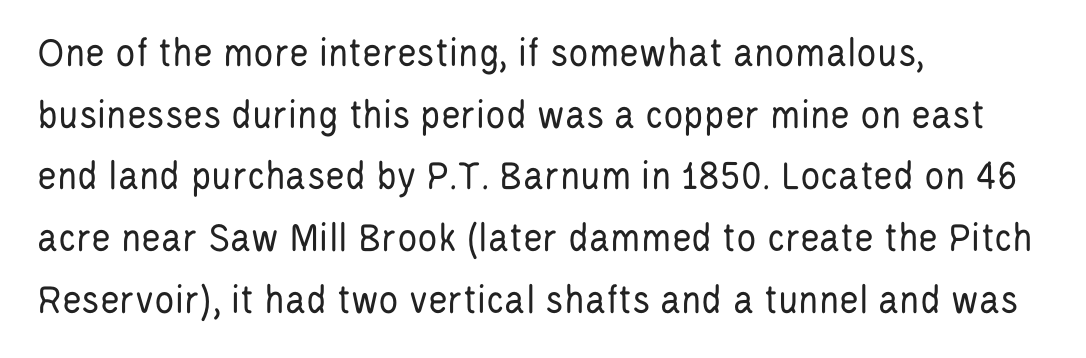
The image shows 42 px regular-weight, condensed sans-serif type, upright; set left-aligned, normal line spacing (1.47x), normal letter spacing, not underlined; low stroke contrast and a large x-height.
